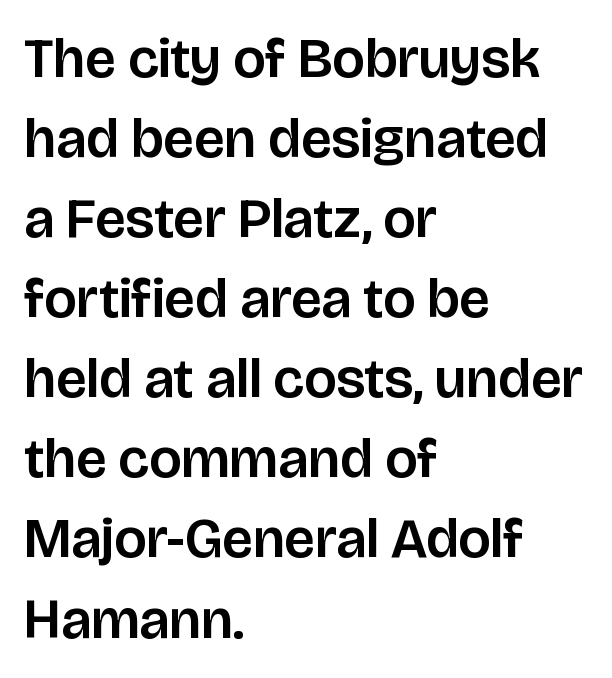
Standard letterfit; no display-style spreading of the glyphs. These lines are rendered in a variable-pitch font. The space beneath each line is pristine and unruled. These lines are composed in type without serifs. Does the lettering tilt? It doesn't — this is upright.
